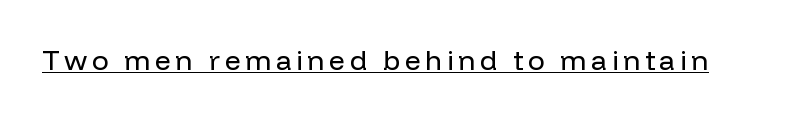
{"serif": "no", "italic": "no", "bold": "no", "weight": "regular", "width": "normal", "stroke_contrast": "low", "x_height": "medium", "monospaced": "no", "underline": "yes", "glyph_px": 28}
